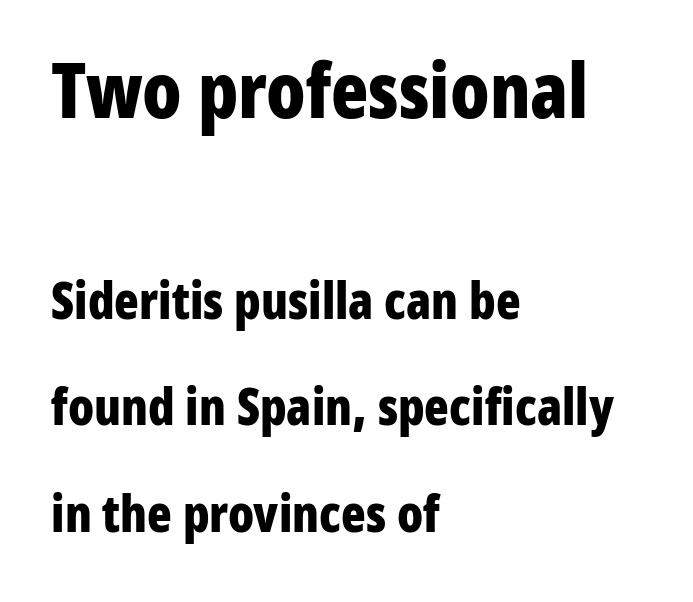
The image shows 77 px bold, condensed sans-serif type, upright; set left-aligned, loose line spacing (2.09x), normal letter spacing, not underlined; the first (top) block is 1.51x larger; low stroke contrast and a medium x-height.
